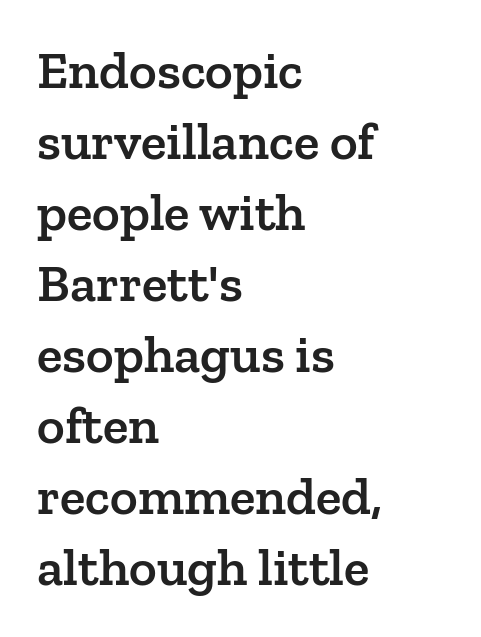
Q: Is the text bold? A: Semi-bold.
Q: Is the text italic (slanted)? A: No, it is upright.
Q: Is the typeface a serif or a sans-serif typeface? A: Serif.
Q: Is the text underlined? A: No.
Q: How is the paragraph aligned? A: Left-aligned.
Q: Is the spacing between letters normal or unusually wide? A: Normal.
Q: Is the spacing between lines tight, normal or loose? A: Normal.
Q: Width (condensed, normal, or wide)? A: Normal.
Q: Stroke contrast? A: Low.
Q: x-height? A: Medium.
Q: Monospaced? A: No.
